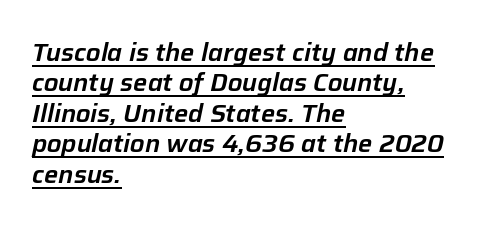
This sample uses plain, unmodified letter spacing. Is the type slanted? Yes — the strokes lean at a clear angle. Is there an underline? Yes — a line sits under the letters. The paragraph has a hard left edge and a soft right edge.
